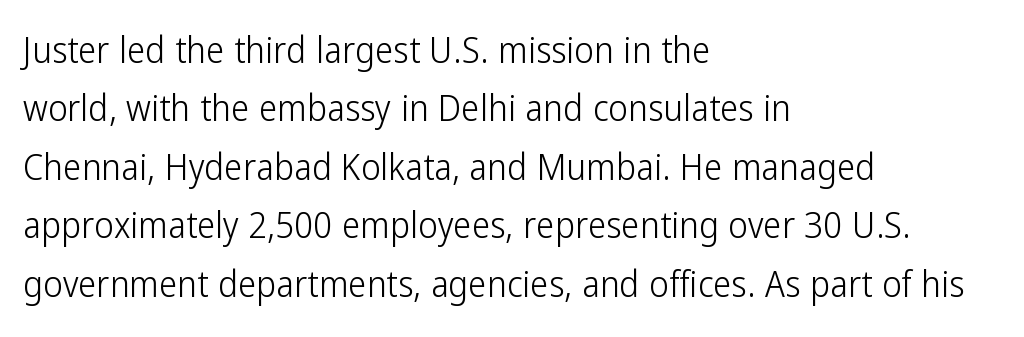
Q: Is the text bold? A: No.
Q: Is the text italic (slanted)? A: No, it is upright.
Q: Is the typeface a serif or a sans-serif typeface? A: Sans-serif.
Q: Is the text underlined? A: No.
Q: How is the paragraph aligned? A: Left-aligned.
Q: Is the spacing between letters normal or unusually wide? A: Normal.
Q: Is the spacing between lines tight, normal or loose? A: Normal.
Q: Width (condensed, normal, or wide)? A: Condensed.
Q: Stroke contrast? A: Low.
Q: x-height? A: Medium.
Q: Monospaced? A: No.
